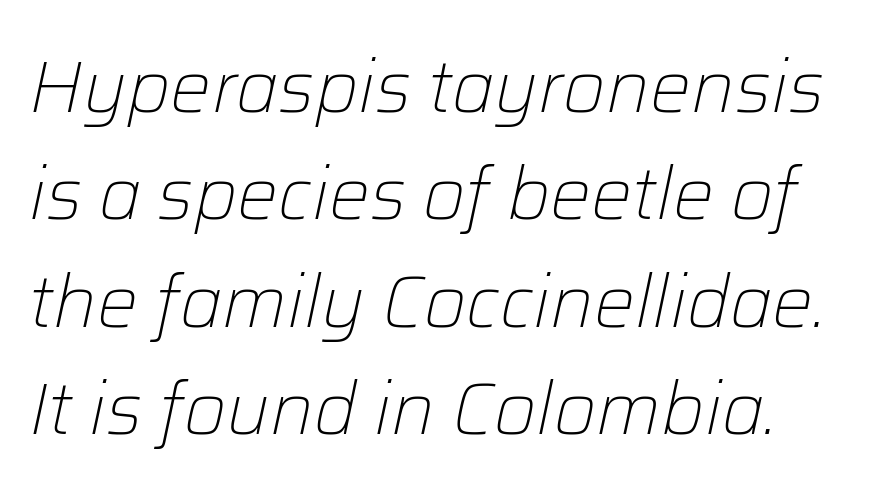
{"italic": "yes", "lean": "right", "slant_degrees": 12, "bold": "no", "weight": "light", "width": "normal", "stroke_contrast": "low", "x_height": "medium", "monospaced": "no", "underline": "no", "line_spacing": "normal", "line_spacing_ratio": 1.47, "letter_spacing": "normal", "letter_spacing_em": 0.0, "glyph_px": 73}
